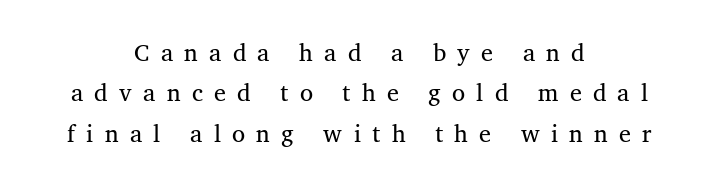
Q: Is the text bold? A: No.
Q: Is the text underlined? A: No.
Q: How is the paragraph aligned? A: Centered.
Q: Is the spacing between letters normal or unusually wide? A: Unusually wide.
Q: Is the spacing between lines tight, normal or loose? A: Normal.
